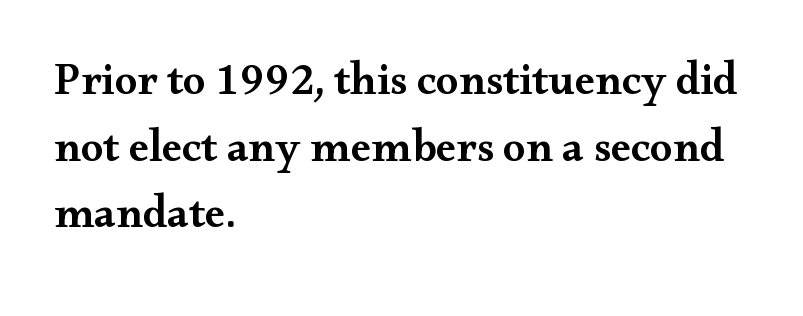
The setting favours the left margin, as ordinary paragraphs usually do. Italic: no, the glyphs are upright roman. The letters are semibold — heavier than regular but short of a full bold. Unmarked baselines from the first word to the last.
